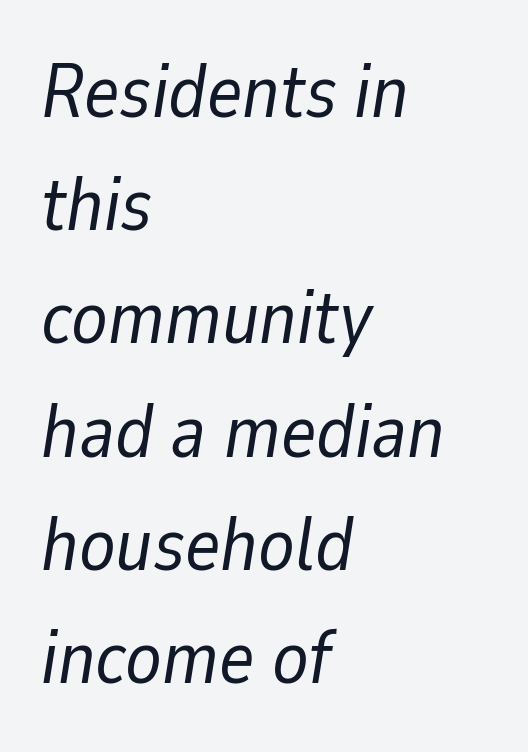
The image shows 75 px regular-weight type, italic (leaning right); set left-aligned, normal line spacing (1.51x), normal letter spacing, not underlined; low stroke contrast and a medium x-height.
